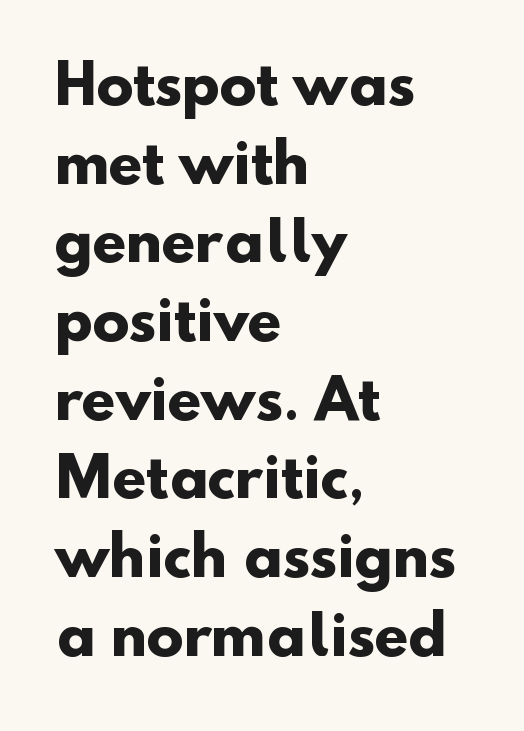
{"serif": "no", "bold": "yes", "weight": "heavy", "width": "normal", "stroke_contrast": "low", "x_height": "small", "monospaced": "no", "underline": "no", "align": "left", "line_spacing": "normal", "line_spacing_ratio": 1.43, "letter_spacing": "normal", "letter_spacing_em": 0.0, "glyph_px": 55}
